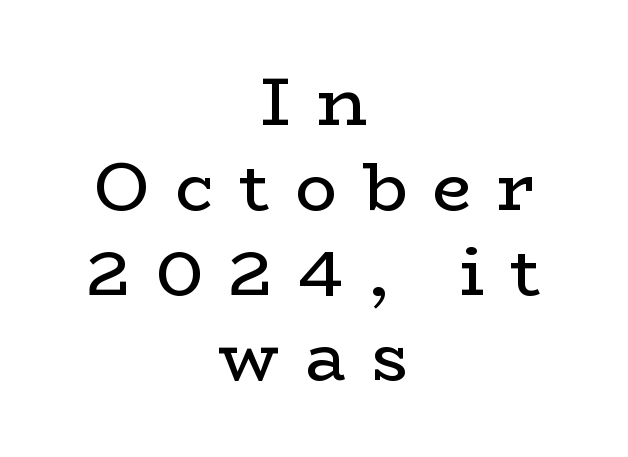
Q: Is the text bold? A: No.
Q: Is the text italic (slanted)? A: No, it is upright.
Q: Is the typeface a serif or a sans-serif typeface? A: Serif.
Q: Is the text underlined? A: No.
Q: How is the paragraph aligned? A: Centered.
Q: Is the spacing between letters normal or unusually wide? A: Unusually wide.
Q: Width (condensed, normal, or wide)? A: Wide.
Q: Stroke contrast? A: Low.
Q: x-height? A: Medium.
Q: Monospaced? A: No.
